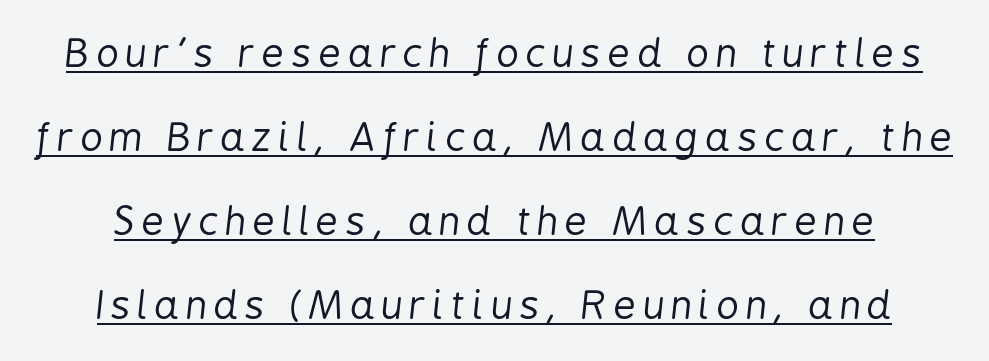
The image shows 39 px regular-weight, condensed type, italic (leaning right); set loose line spacing (2.15x), underlined; low stroke contrast and a medium x-height.
